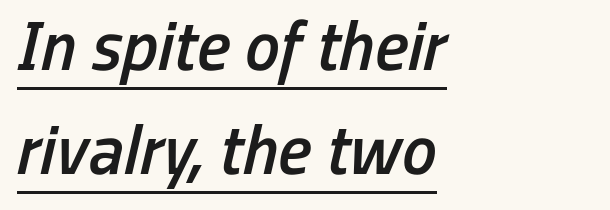
{"italic": "yes", "lean": "right", "slant_degrees": 13, "bold": "semi", "weight": "semibold", "width": "condensed", "stroke_contrast": "low", "x_height": "medium", "monospaced": "no", "underline": "yes", "align": "left", "line_spacing": "normal", "line_spacing_ratio": 1.49, "letter_spacing": "normal", "letter_spacing_em": 0.0, "glyph_px": 70}
